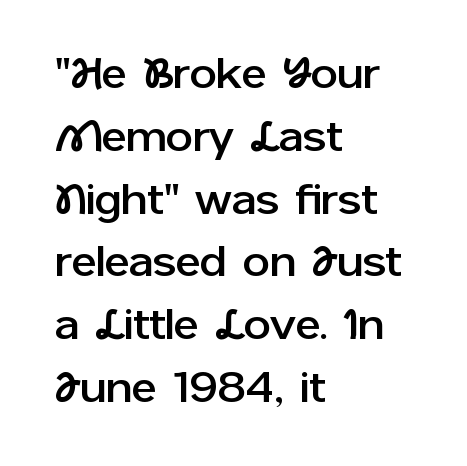
Q: Is the text italic (slanted)? A: No, it is upright.
Q: Is the typeface a serif or a sans-serif typeface? A: Sans-serif.
Q: Is the text underlined? A: No.
Q: How is the paragraph aligned? A: Left-aligned.
Q: Is the spacing between letters normal or unusually wide? A: Normal.
Q: Is the spacing between lines tight, normal or loose? A: Normal.
Q: Width (condensed, normal, or wide)? A: Normal.
Q: Stroke contrast? A: Low.
Q: x-height? A: Medium.
Q: Monospaced? A: No.
